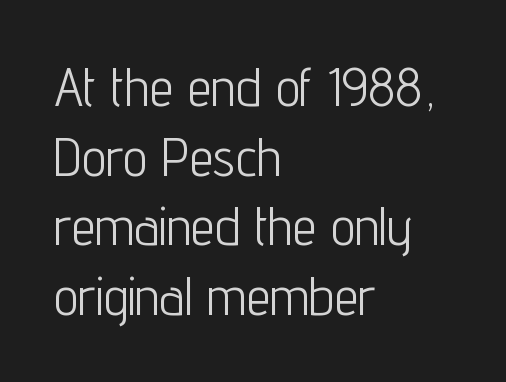
The image shows 54 px light, condensed sans-serif type, upright; set left-aligned, normal line spacing (1.29x), normal letter spacing, not underlined; low stroke contrast and a medium x-height.
